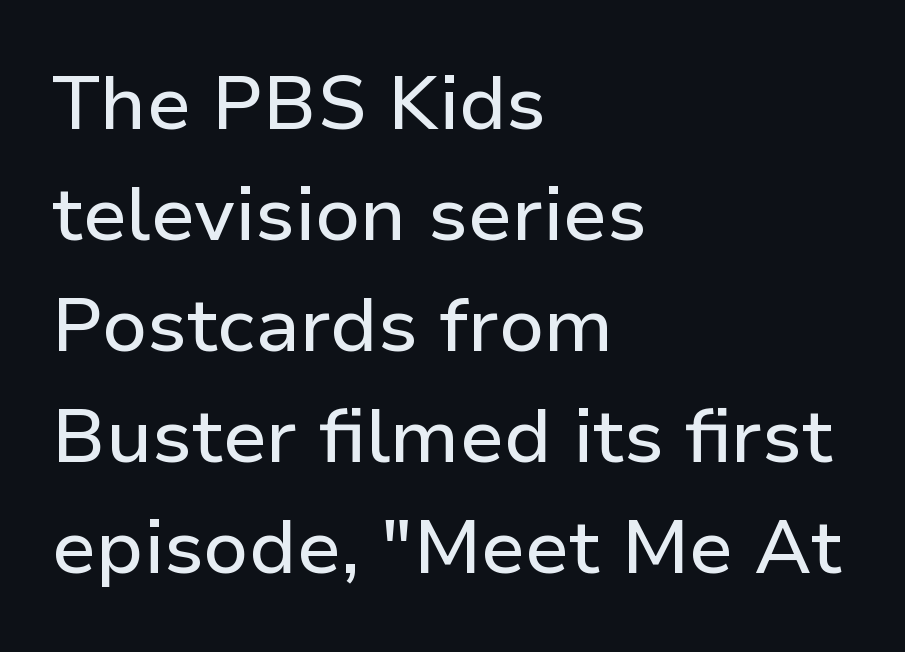
Q: Is the text italic (slanted)? A: No, it is upright.
Q: Is the typeface a serif or a sans-serif typeface? A: Sans-serif.
Q: Is the text underlined? A: No.
Q: How is the paragraph aligned? A: Left-aligned.
Q: Is the spacing between letters normal or unusually wide? A: Normal.
Q: Is the spacing between lines tight, normal or loose? A: Normal.
Q: Width (condensed, normal, or wide)? A: Normal.
Q: Stroke contrast? A: Low.
Q: x-height? A: Medium.
Q: Monospaced? A: No.
